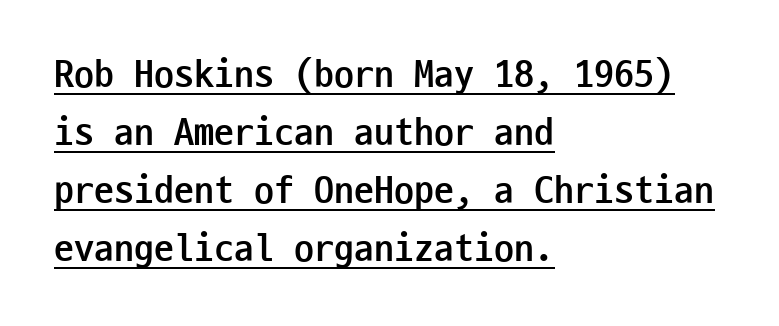
This sample has the even, mechanical cadence of fixed-width lettering. This rendering uses left alignment, leaving the right contour irregular. As a designer I'd log this as weight 700, bold. Serif or sans? Sans — the stroke terminals are bare. Does the leading feel generous? No, just average.
